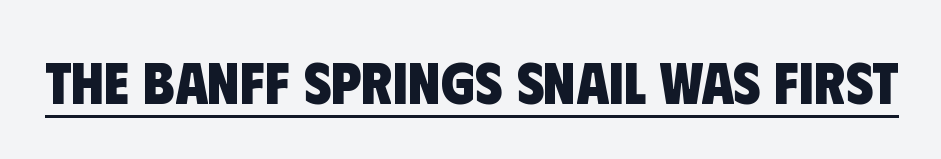
Q: Is the text bold? A: Yes.
Q: Is the typeface a serif or a sans-serif typeface? A: Sans-serif.
Q: Is the text underlined? A: Yes.
Q: Is the spacing between letters normal or unusually wide? A: Normal.
Q: Width (condensed, normal, or wide)? A: Condensed.
Q: Stroke contrast? A: Low.
Q: x-height? A: Large.
Q: Monospaced? A: No.
